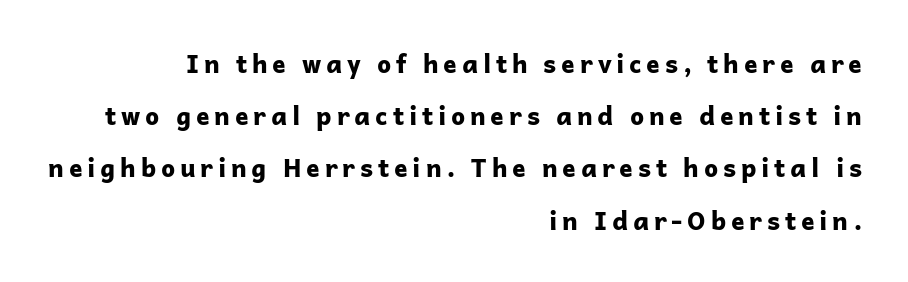
Q: Is the text bold? A: Yes.
Q: Is the text italic (slanted)? A: No, it is upright.
Q: Is the text underlined? A: No.
Q: How is the paragraph aligned? A: Right-aligned.
Q: Is the spacing between lines tight, normal or loose? A: Loose.
